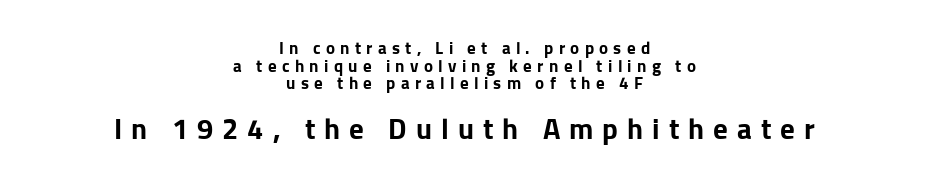
{"serif": "no", "italic": "no", "bold": "yes", "weight": "bold", "width": "normal", "stroke_contrast": "low", "x_height": "medium", "monospaced": "no", "underline": "no", "align": "center", "line_spacing": "tight", "line_spacing_ratio": 1.04, "letter_spacing": "wide", "letter_spacing_em": 0.31, "larger_block": "second", "size_ratio": 1.71, "glyph_px": 29}
